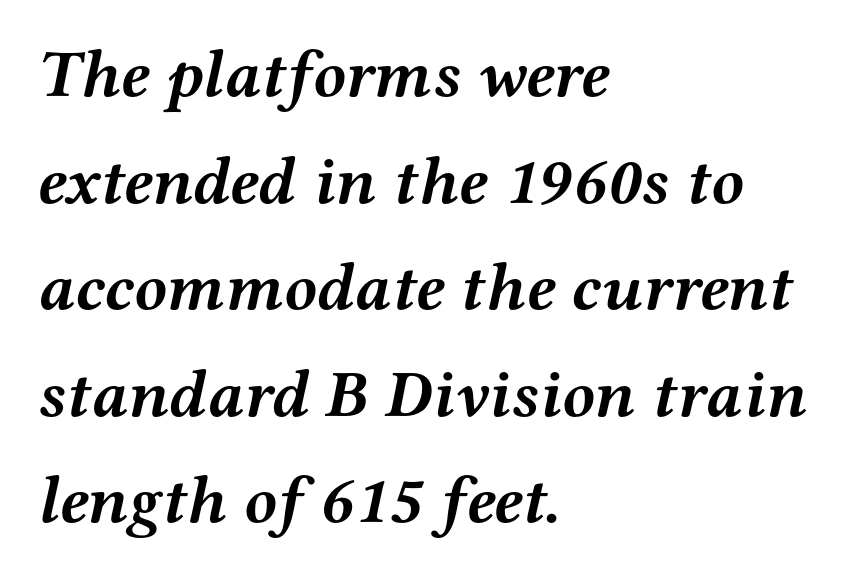
The image shows 67 px semibold, wide serif type, italic (leaning right); set left-aligned, normal line spacing (1.59x), normal letter spacing, not underlined; medium stroke contrast and a medium x-height.
